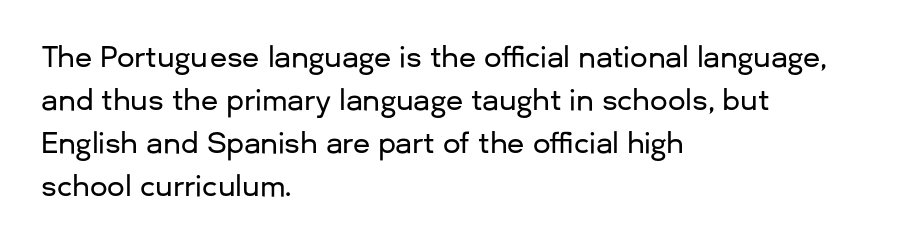
Q: Is the text italic (slanted)? A: No, it is upright.
Q: Is the typeface a serif or a sans-serif typeface? A: Sans-serif.
Q: Is the text underlined? A: No.
Q: How is the paragraph aligned? A: Left-aligned.
Q: Is the spacing between letters normal or unusually wide? A: Normal.
Q: Is the spacing between lines tight, normal or loose? A: Normal.
Q: Width (condensed, normal, or wide)? A: Normal.
Q: Stroke contrast? A: Low.
Q: x-height? A: Medium.
Q: Monospaced? A: No.
